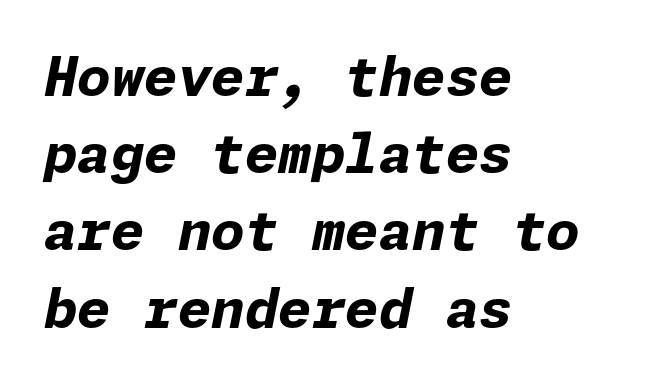
Is the type bold? Yes — the strokes are clearly thick and heavy. The passage shown leans; its letterforms are oblique. Standard letterfit; no display-style spreading of the glyphs. Each line starts at the same left margin while the right side varies. A bare baseline throughout the passage. A normal amount of white space separates one row of letters from the next.
